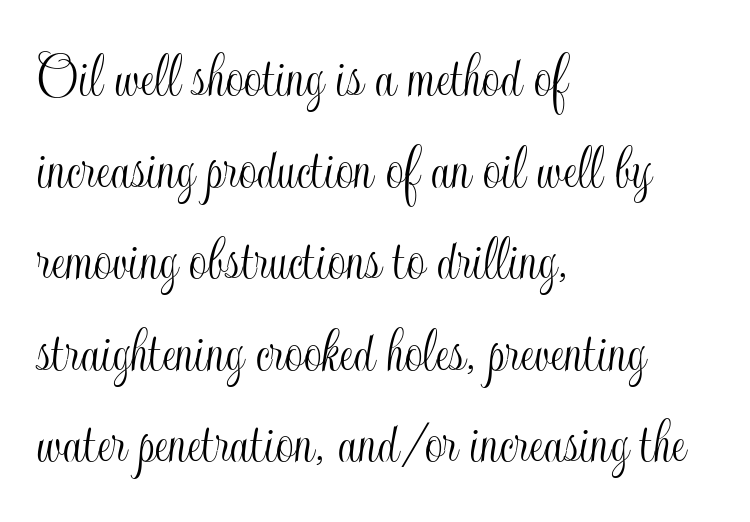
{"width": "condensed", "x_height": "small", "monospaced": "no", "underline": "no", "align": "left", "line_spacing": "normal", "line_spacing_ratio": 1.43, "letter_spacing": "normal", "letter_spacing_em": 0.0, "glyph_px": 64}
